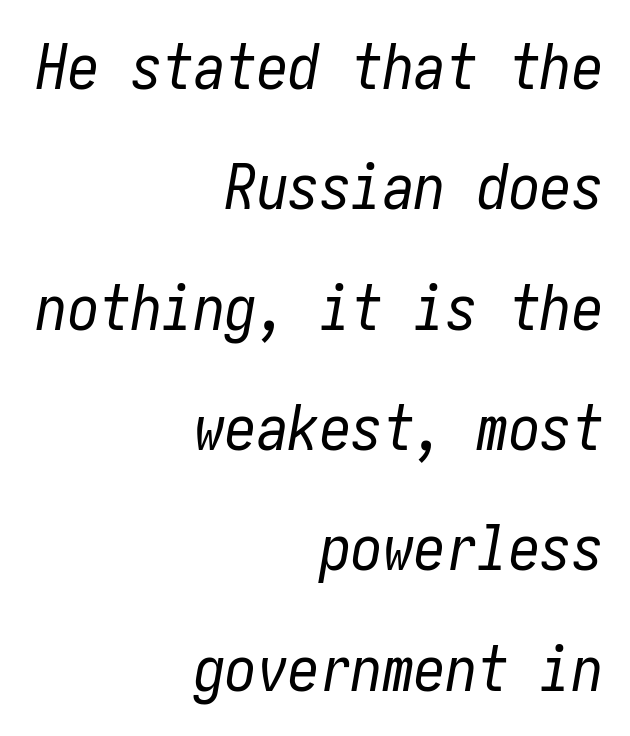
Q: Is the text bold? A: No.
Q: Is the text italic (slanted)? A: Yes, it leans right by about 10 degrees.
Q: Is the text underlined? A: No.
Q: How is the paragraph aligned? A: Right-aligned.
Q: Is the spacing between letters normal or unusually wide? A: Normal.
Q: Is the spacing between lines tight, normal or loose? A: Loose.
Q: Width (condensed, normal, or wide)? A: Condensed.
Q: Stroke contrast? A: Low.
Q: x-height? A: Medium.
